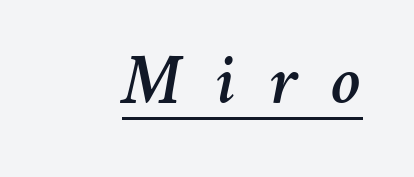
Q: Is the text italic (slanted)? A: Yes, it leans right by about 11 degrees.
Q: Is the text underlined? A: Yes.
Q: Is the spacing between letters normal or unusually wide? A: Unusually wide.
Q: Width (condensed, normal, or wide)? A: Normal.
Q: Stroke contrast? A: Medium.
Q: x-height? A: Medium.
Q: Monospaced? A: No.
